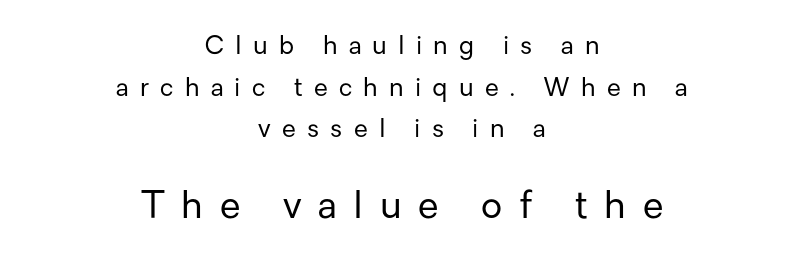
The image shows 37 px regular-weight sans-serif type, upright; set centered, normal line spacing (1.67x), unusually wide letter spacing (+0.45 em), not underlined; the second (bottom) block is 1.48x larger; low stroke contrast and a medium x-height.
